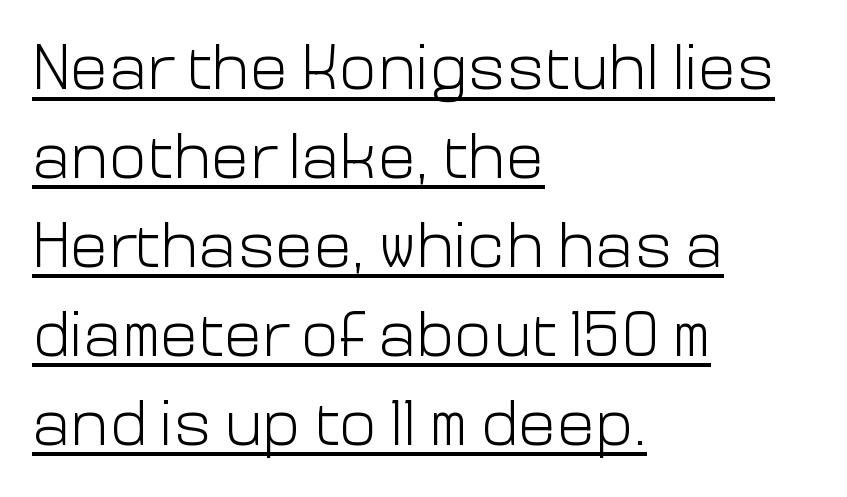
{"serif": "no", "italic": "no", "bold": "no", "weight": "light", "width": "normal", "stroke_contrast": "low", "x_height": "medium", "monospaced": "no", "underline": "yes", "align": "left", "line_spacing": "normal", "line_spacing_ratio": 1.39, "letter_spacing": "normal", "letter_spacing_em": 0.0, "glyph_px": 64}
